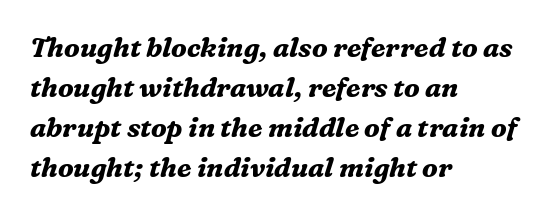
{"italic": "yes", "lean": "right", "slant_degrees": 16, "bold": "yes", "underline": "no", "align": "left", "line_spacing": "normal", "line_spacing_ratio": 1.48, "letter_spacing": "normal", "letter_spacing_em": 0.0, "glyph_px": 27}
